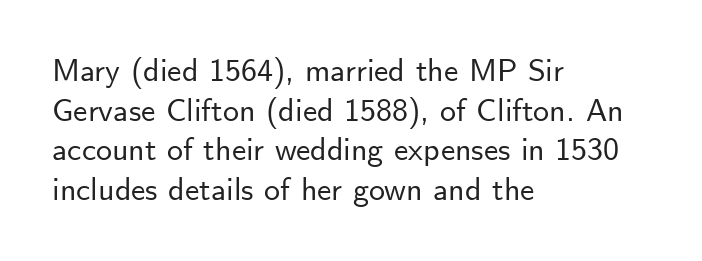
Upright lettering throughout. You could not count columns in this text — the font is proportionally spaced. Nobody touched the tracking dial on this one. Which margin do the lines hug? The left one — the right edge is uneven. The typeface chosen for these lines omits serifs. Has an underline been added? It has not.
